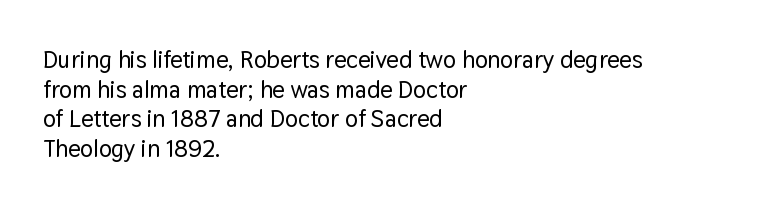
{"italic": "no", "underline": "no", "align": "left", "line_spacing_ratio": 1.23, "letter_spacing": "normal", "letter_spacing_em": 0.0, "glyph_px": 24}
